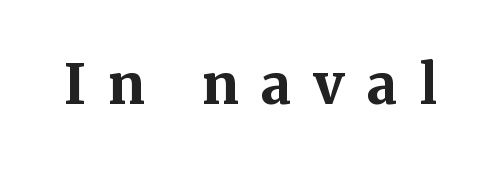
Q: Is the text bold? A: Yes.
Q: Is the text italic (slanted)? A: No, it is upright.
Q: Is the typeface a serif or a sans-serif typeface? A: Serif.
Q: Is the text underlined? A: No.
Q: Is the spacing between letters normal or unusually wide? A: Unusually wide.
Q: Width (condensed, normal, or wide)? A: Normal.
Q: Stroke contrast? A: Medium.
Q: x-height? A: Medium.
Q: Monospaced? A: No.
